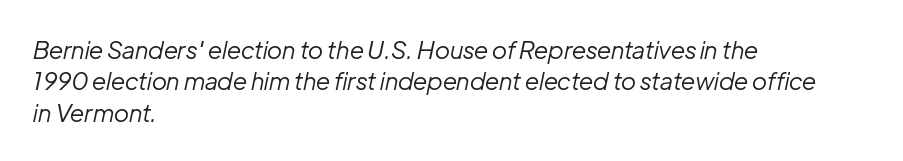
The image shows 24 px text type, italic (leaning right); set left-aligned, normal line spacing (1.31x), normal letter spacing, not underlined.
